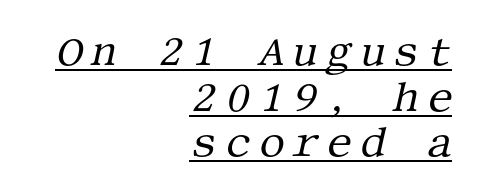
Q: Is the text bold? A: No.
Q: Is the text italic (slanted)? A: Yes, it leans right by about 13 degrees.
Q: Is the typeface a serif or a sans-serif typeface? A: Serif.
Q: Is the text underlined? A: Yes.
Q: How is the paragraph aligned? A: Right-aligned.
Q: Is the spacing between lines tight, normal or loose? A: Tight.
Q: Width (condensed, normal, or wide)? A: Normal.
Q: Stroke contrast? A: Medium.
Q: x-height? A: Large.
